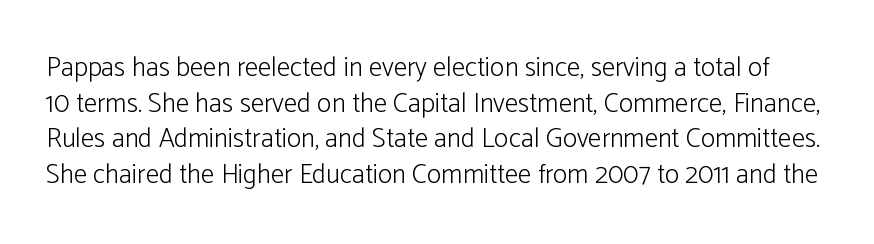
Only glyphs here, with clear space below each row. Does extra space separate the letters? No, they use regular spacing. Style check: upright. This sample keeps an unexceptional amount of space between lines. No extra ink here — the face is not bold.
